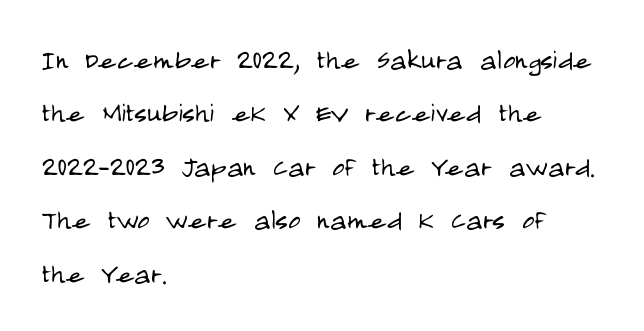
{"serif": "no", "italic": "no", "bold": "no", "weight": "light", "width": "condensed", "stroke_contrast": "low", "x_height": "large", "monospaced": "no", "underline": "no", "align": "left", "line_spacing": "normal", "line_spacing_ratio": 1.57, "letter_spacing": "normal", "letter_spacing_em": 0.0, "glyph_px": 34}
